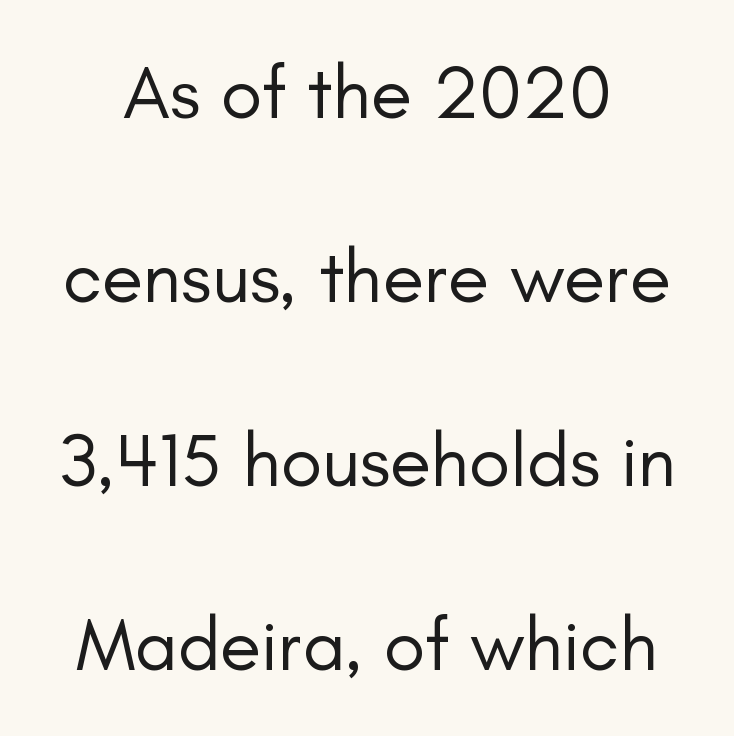
The image shows 76 px regular-weight sans-serif type, upright; set loose line spacing (2.42x), normal letter spacing, not underlined; low stroke contrast and a small x-height.
